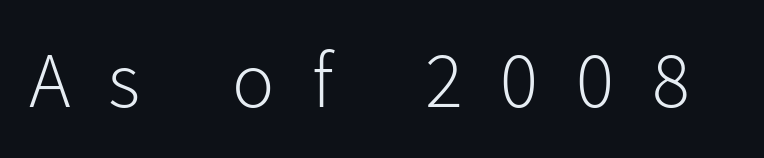
The image shows 79 px light sans-serif type, upright; set unusually wide letter spacing (+0.48 em), not underlined; low stroke contrast and a medium x-height.
